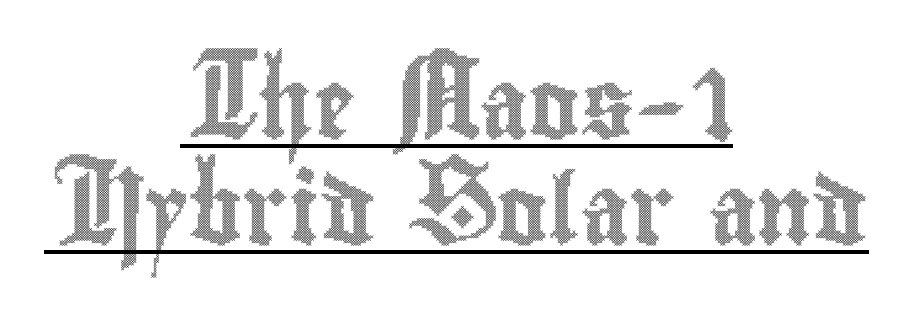
{"italic": "no", "width": "condensed", "x_height": "small", "monospaced": "no", "underline": "yes", "align": "center", "line_spacing": "normal", "line_spacing_ratio": 1.53, "letter_spacing": "normal", "letter_spacing_em": 0.0, "glyph_px": 69}
